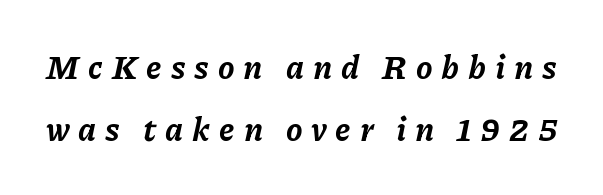
Just letters on the line, the space beneath them empty. When letters slant like this, we call the style italic. Chunky letters — that's bold for sure. The passage shown is typed in a proportional face where columns would drift. You could only call the tracking loose — the letters float apart.
